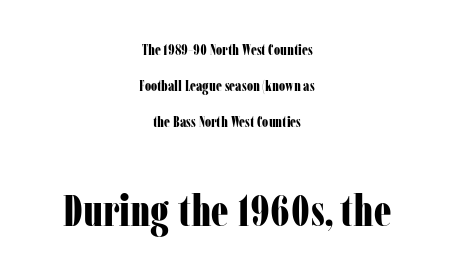
Q: Is the text bold? A: Yes.
Q: Is the text italic (slanted)? A: No, it is upright.
Q: Is the typeface a serif or a sans-serif typeface? A: Serif.
Q: Is the text underlined? A: No.
Q: How is the paragraph aligned? A: Centered.
Q: Is the spacing between letters normal or unusually wide? A: Normal.
Q: Is the spacing between lines tight, normal or loose? A: Loose.
Q: Which block of text is set in a larger size, the first (top) or the second (bottom)? A: The second (bottom) one.
Q: Width (condensed, normal, or wide)? A: Condensed.
Q: Stroke contrast? A: Low.
Q: x-height? A: Medium.
Q: Monospaced? A: No.
